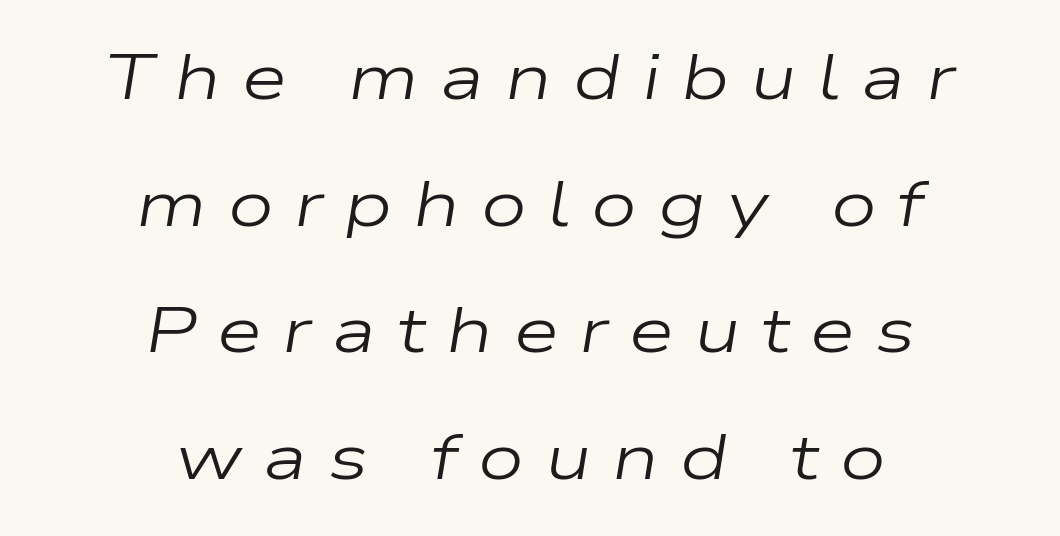
Typeset on center — no edge is straight. Each new line begins a long way beneath the previous one. A light-to-regular cut is what we see here. Glance below the letters and you will spot only blank space. This rendering widens character spacing well past its baseline value. These lines are rendered in a variable-pitch font.
